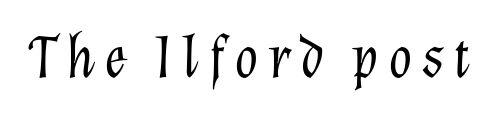
If you drew a line through each stem, it would be angled. The face used here is proportionally spaced, like ordinary book or web type. The strokes are not fattened; the text isn't bold. Any mark beneath the type? The region is blank.
